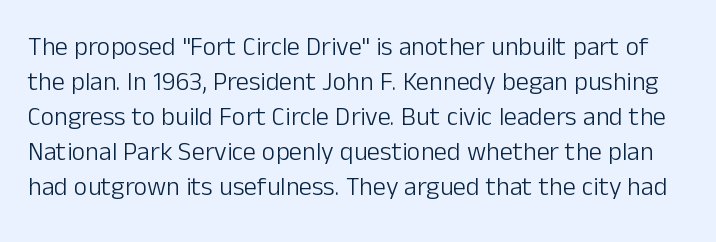
Descenders hang freely into open space. Do the letters lean? They stand straight. Stems and bowls with no extra thickness — not bold. Letter spacing: default.
